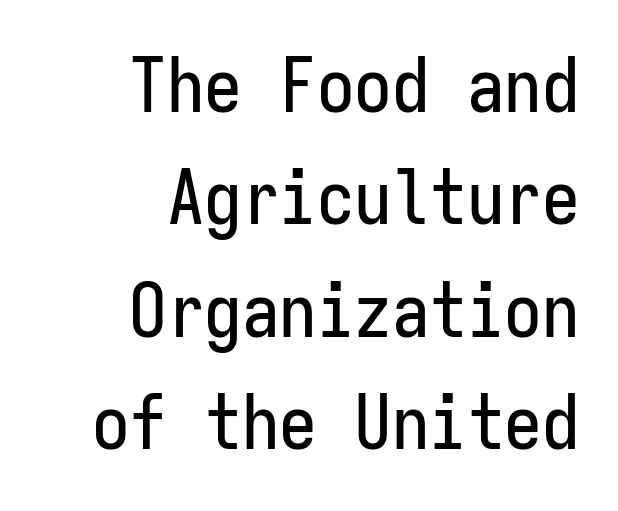
The image shows 75 px condensed sans-serif type, upright, monospaced; set right-aligned, normal line spacing (1.5x), normal letter spacing, not underlined; low stroke contrast and a medium x-height.
